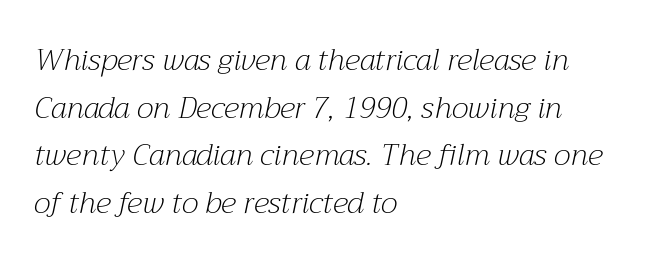
Q: Is the text bold? A: No.
Q: Is the text italic (slanted)? A: Yes, it leans right by about 12 degrees.
Q: Is the typeface a serif or a sans-serif typeface? A: Serif.
Q: Is the text underlined? A: No.
Q: How is the paragraph aligned? A: Left-aligned.
Q: Is the spacing between letters normal or unusually wide? A: Normal.
Q: Is the spacing between lines tight, normal or loose? A: Normal.
Q: Width (condensed, normal, or wide)? A: Normal.
Q: Stroke contrast? A: Medium.
Q: x-height? A: Medium.
Q: Monospaced? A: No.
